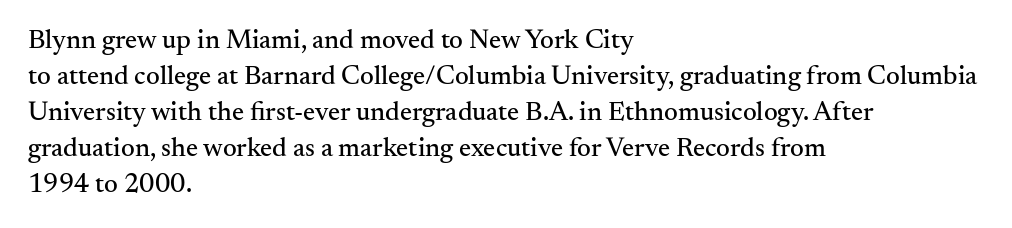
{"italic": "no", "underline": "no", "align": "left", "line_spacing": "normal", "line_spacing_ratio": 1.33, "letter_spacing": "normal", "letter_spacing_em": 0.0, "glyph_px": 27}
